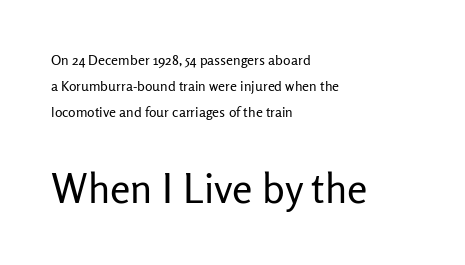
The baseline area is clear. Students, note that the glyphs here touch the page at normal intervals. These two chunks differ in scale, with the bottom chunk taking the larger measure. A typesetter would mark this as roman, not italic.
